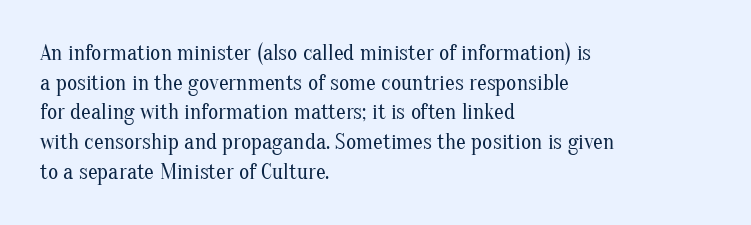
Q: Is the text bold? A: No.
Q: Is the text italic (slanted)? A: No, it is upright.
Q: Is the text underlined? A: No.
Q: How is the paragraph aligned? A: Left-aligned.
Q: Is the spacing between letters normal or unusually wide? A: Normal.
Q: Is the spacing between lines tight, normal or loose? A: Normal.
